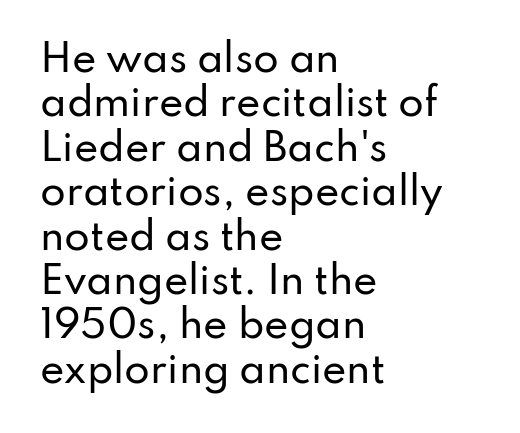
{"serif": "no", "italic": "no", "width": "normal", "stroke_contrast": "low", "x_height": "small", "monospaced": "no", "underline": "no", "align": "left", "line_spacing_ratio": 1.2, "letter_spacing": "normal", "letter_spacing_em": 0.0, "glyph_px": 37}
